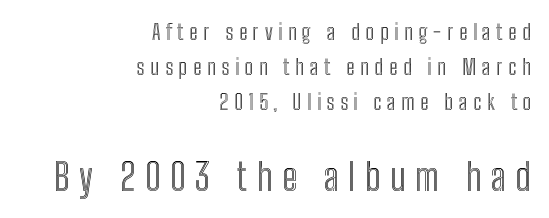
Q: Is the text italic (slanted)? A: No, it is upright.
Q: Is the text underlined? A: No.
Q: How is the paragraph aligned? A: Right-aligned.
Q: Is the spacing between letters normal or unusually wide? A: Unusually wide.
Q: Is the spacing between lines tight, normal or loose? A: Normal.
Q: Which block of text is set in a larger size, the first (top) or the second (bottom)? A: The second (bottom) one.
Q: Width (condensed, normal, or wide)? A: Condensed.
Q: x-height? A: Medium.
Q: Monospaced? A: No.
